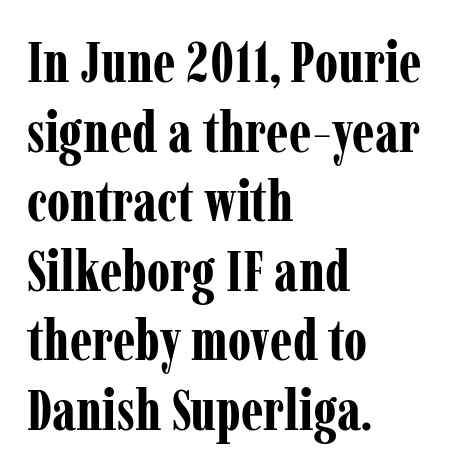
Its strokes are broad and dark, the hallmark of bold type. You could not count columns in this text — the font is proportionally spaced. The words here are not underlined. Default kerning and tracking; the words read as compact shapes. The typeface chosen for these lines features serifs.
